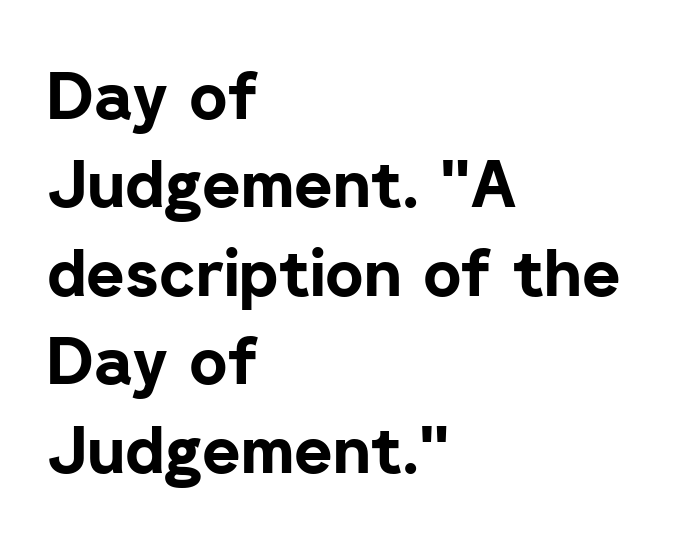
Varying glyph widths throughout — classic text-font behaviour. Notice how the stems are strictly vertical — no italics here. Line spacing here is normal. Set as a true bold cut, around the 700 mark. These lines are set flush left with a ragged right edge. Descender tails drop into unmarked territory.
